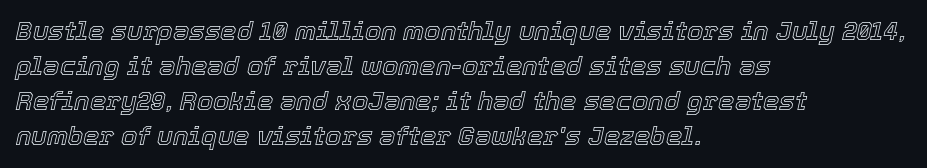
Q: Is the text italic (slanted)? A: Yes, it leans right by about 12 degrees.
Q: Is the text underlined? A: No.
Q: How is the paragraph aligned? A: Left-aligned.
Q: Is the spacing between letters normal or unusually wide? A: Normal.
Q: Is the spacing between lines tight, normal or loose? A: Normal.
